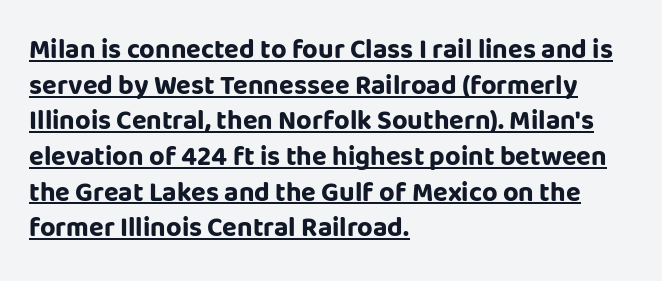
Leading: standard. This is heavy type, rendered in bold. Underline: present. The paragraph has a hard left edge and a soft right edge. In terms of letterspacing, this is plain default setting.
